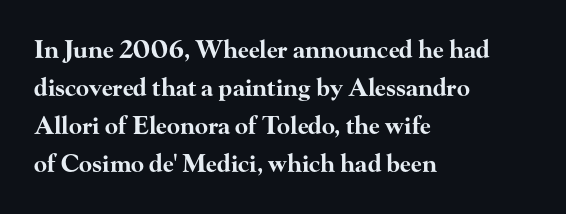
The image shows 24 px bold type, upright; set left-aligned, normal line spacing (1.59x), normal letter spacing, not underlined.
